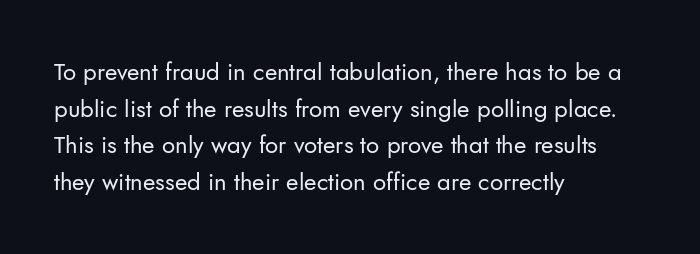
Standard letterfit; no display-style spreading of the glyphs. No chunkiness to these letters — they're not bold. This is roman type, the default non-slanted kind. Does the copy run flush right? No — it runs flush left.
